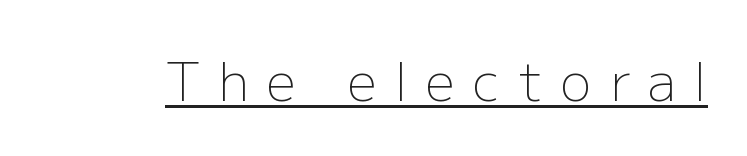
The image shows 52 px light sans-serif type, upright; set unusually wide letter spacing (+0.35 em), underlined; low stroke contrast and a medium x-height.
